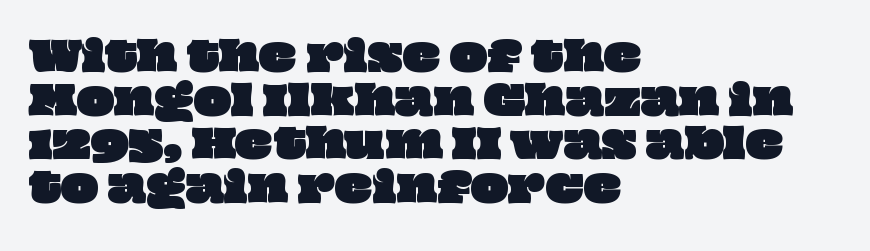
{"width": "wide", "stroke_contrast": "low", "x_height": "large", "monospaced": "no", "underline": "no", "align": "left", "line_spacing": "tight", "line_spacing_ratio": 1.09, "letter_spacing": "normal", "letter_spacing_em": 0.0, "glyph_px": 40}
